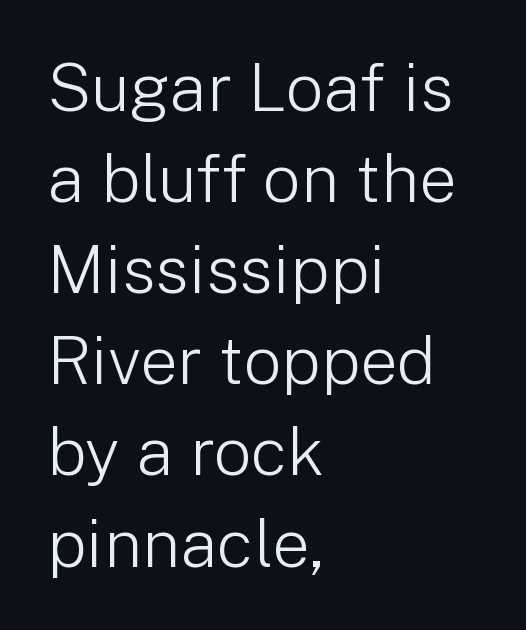
{"serif": "no", "italic": "no", "bold": "no", "weight": "light", "width": "normal", "stroke_contrast": "low", "x_height": "medium", "monospaced": "no", "underline": "no", "align": "left", "line_spacing": "normal", "line_spacing_ratio": 1.36, "letter_spacing": "normal", "letter_spacing_em": 0.0, "glyph_px": 67}
